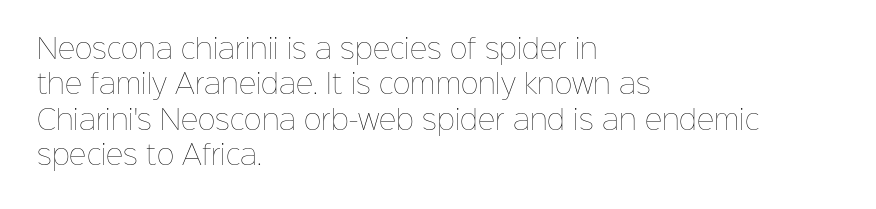
The image shows 27 px text type, upright; set left-aligned, normal line spacing (1.31x), normal letter spacing, not underlined.
